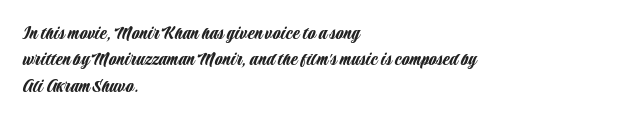
The image shows 20 px text type; set left-aligned, normal line spacing (1.32x), normal letter spacing, not underlined.
